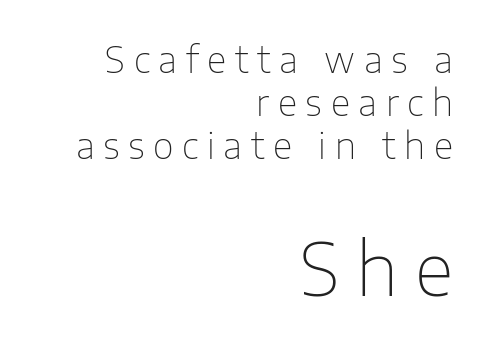
Q: Is the text bold? A: No.
Q: Is the text italic (slanted)? A: No, it is upright.
Q: Is the typeface a serif or a sans-serif typeface? A: Sans-serif.
Q: Is the text underlined? A: No.
Q: How is the paragraph aligned? A: Right-aligned.
Q: Is the spacing between letters normal or unusually wide? A: Unusually wide.
Q: Which block of text is set in a larger size, the first (top) or the second (bottom)? A: The second (bottom) one.
Q: Width (condensed, normal, or wide)? A: Normal.
Q: Stroke contrast? A: Low.
Q: x-height? A: Medium.
Q: Monospaced? A: No.
